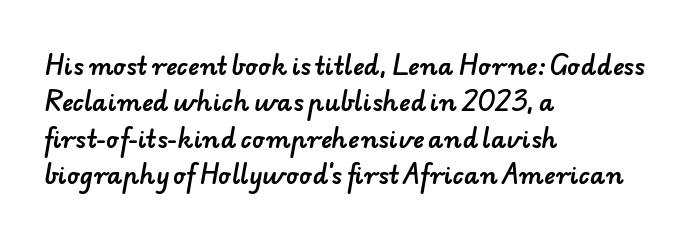
Q: Is the text underlined? A: No.
Q: How is the paragraph aligned? A: Left-aligned.
Q: Is the spacing between letters normal or unusually wide? A: Normal.
Q: Is the spacing between lines tight, normal or loose? A: Normal.
